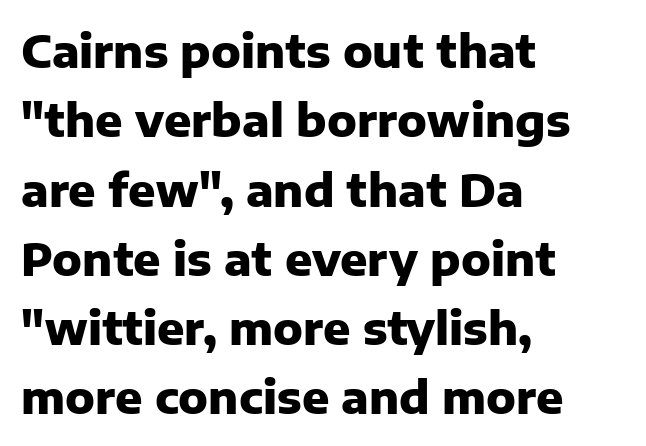
The image shows 45 px heavy sans-serif type, upright; set left-aligned, normal line spacing (1.54x), normal letter spacing, not underlined; low stroke contrast and a medium x-height.
